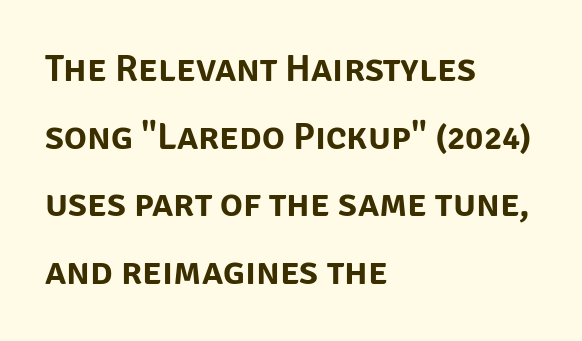
The image shows 38 px sans-serif type, upright; set left-aligned, line spacing 1.78x, normal letter spacing, not underlined; low stroke contrast and a large x-height.
